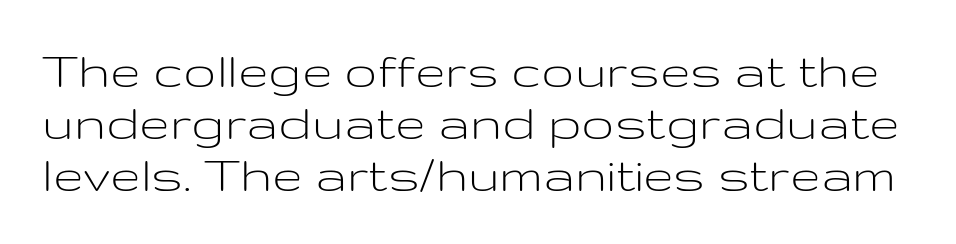
The image shows 55 px light, wide sans-serif type, upright; set tight line spacing (0.95x), normal letter spacing, not underlined; low stroke contrast and a medium x-height.
